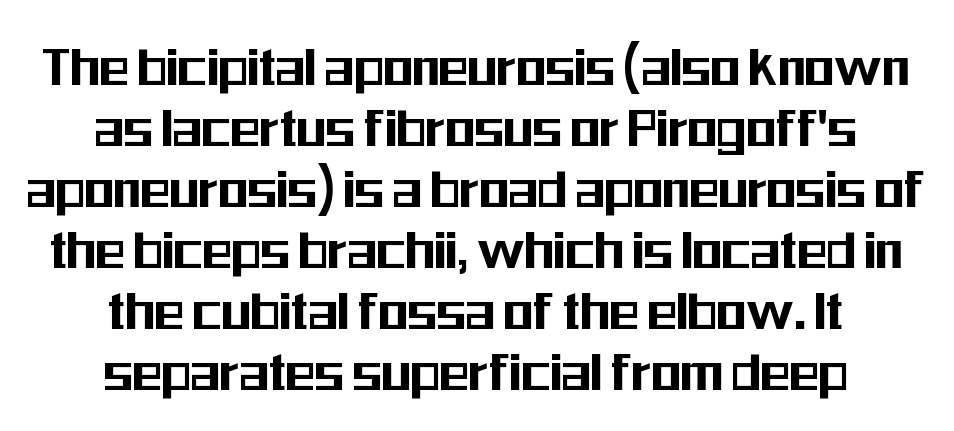
{"serif": "no", "italic": "no", "width": "condensed", "stroke_contrast": "medium", "x_height": "medium", "monospaced": "no", "underline": "no", "align": "center", "line_spacing": "tight", "line_spacing_ratio": 1.0, "letter_spacing": "normal", "letter_spacing_em": 0.0, "glyph_px": 61}
